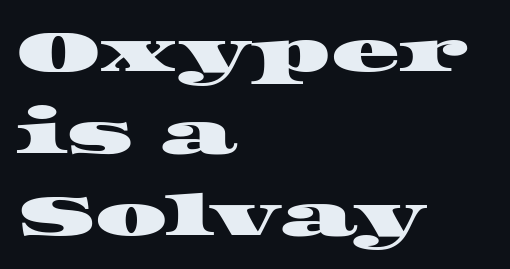
The text was rendered using a seriffed face with decorative stroke endings. Compared with typical paragraphs, the rows here are spaced about the same. Horizontally, the lines are justified to the leading edge only. Nobody drew a line under any word here. There is no visible air inserted between adjacent glyphs. The passage shown is typed in a proportional face where columns would drift.
